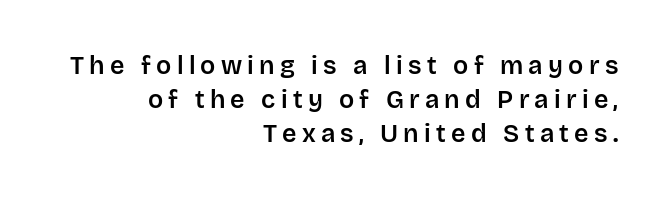
{"italic": "no", "underline": "no", "align": "right", "line_spacing": "normal", "line_spacing_ratio": 1.36, "letter_spacing": "wide", "letter_spacing_em": 0.21, "glyph_px": 25}
